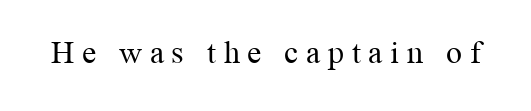
{"serif": "yes", "italic": "no", "bold": "no", "weight": "regular", "width": "normal", "stroke_contrast": "medium", "x_height": "medium", "monospaced": "no", "underline": "no", "letter_spacing": "wide", "letter_spacing_em": 0.24, "glyph_px": 32}
